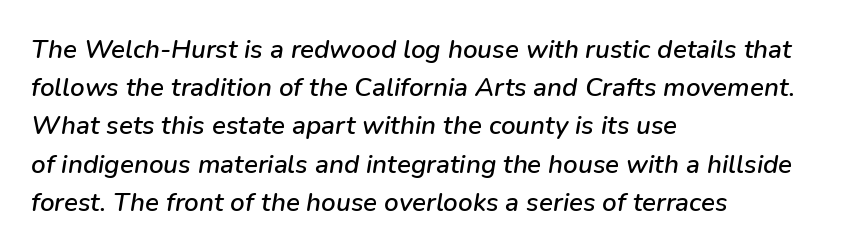
The image shows 26 px text type, italic (leaning right); set left-aligned, normal line spacing (1.47x), normal letter spacing, not underlined.
